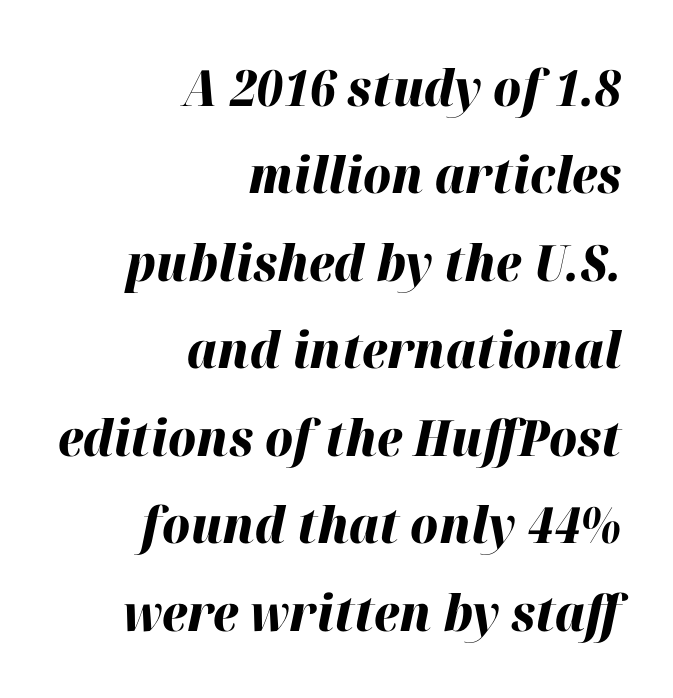
Q: Is the text bold? A: Yes.
Q: Is the text italic (slanted)? A: Yes, it leans right by about 12 degrees.
Q: Is the text underlined? A: No.
Q: How is the paragraph aligned? A: Right-aligned.
Q: Is the spacing between letters normal or unusually wide? A: Normal.
Q: Width (condensed, normal, or wide)? A: Normal.
Q: Stroke contrast? A: High.
Q: x-height? A: Medium.
Q: Monospaced? A: No.
